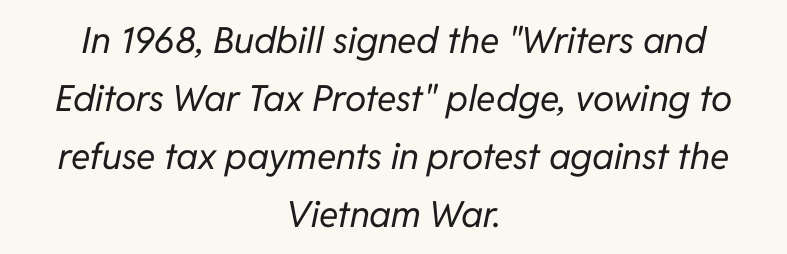
{"italic": "yes", "lean": "right", "slant_degrees": 11, "bold": "no", "weight": "regular", "width": "normal", "stroke_contrast": "low", "x_height": "medium", "monospaced": "no", "underline": "no", "align": "center", "line_spacing": "normal", "line_spacing_ratio": 1.61, "letter_spacing": "normal", "letter_spacing_em": 0.0, "glyph_px": 36}
